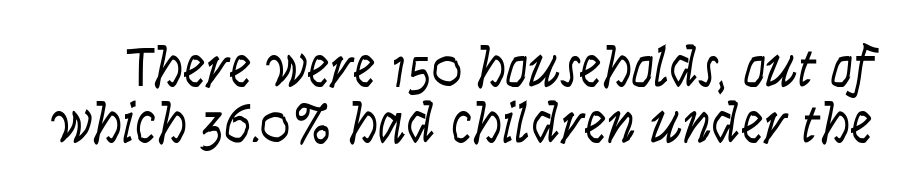
Q: Is the text bold? A: No.
Q: Is the text italic (slanted)? A: Yes.
Q: Is the typeface a serif or a sans-serif typeface? A: Sans-serif.
Q: Is the text underlined? A: No.
Q: Is the spacing between letters normal or unusually wide? A: Normal.
Q: Is the spacing between lines tight, normal or loose? A: Tight.
Q: Width (condensed, normal, or wide)? A: Condensed.
Q: Stroke contrast? A: Low.
Q: x-height? A: Large.
Q: Monospaced? A: No.
